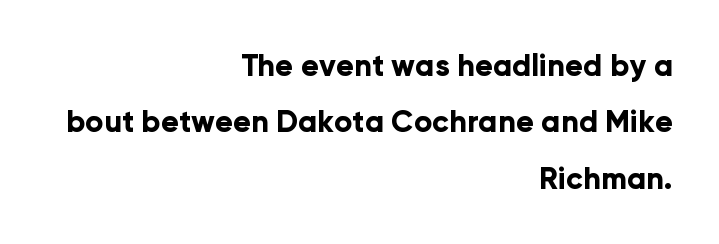
The image shows 30 px bold sans-serif type, upright; set right-aligned, line spacing 1.88x, normal letter spacing, not underlined; low stroke contrast and a medium x-height.
